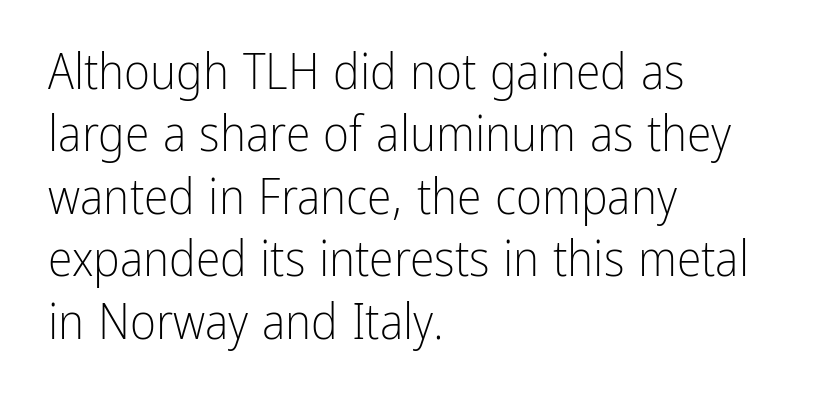
Q: Is the text bold? A: No.
Q: Is the text italic (slanted)? A: No, it is upright.
Q: Is the typeface a serif or a sans-serif typeface? A: Sans-serif.
Q: Is the text underlined? A: No.
Q: How is the paragraph aligned? A: Left-aligned.
Q: Is the spacing between letters normal or unusually wide? A: Normal.
Q: Is the spacing between lines tight, normal or loose? A: Normal.
Q: Width (condensed, normal, or wide)? A: Condensed.
Q: Stroke contrast? A: Low.
Q: x-height? A: Medium.
Q: Monospaced? A: No.
